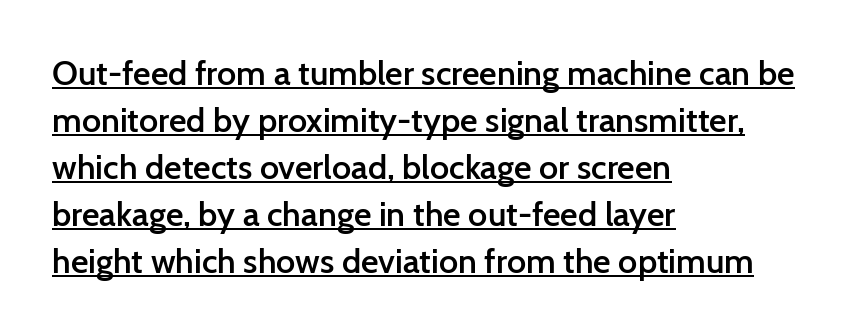
The image shows 34 px semibold sans-serif type, upright; set left-aligned, normal line spacing (1.38x), normal letter spacing, underlined; low stroke contrast and a medium x-height.
